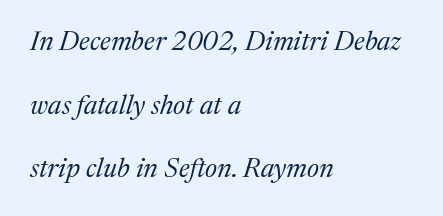
Q: Is the text bold? A: No.
Q: Is the text italic (slanted)? A: Yes, it leans right by about 17 degrees.
Q: Is the text underlined? A: No.
Q: How is the paragraph aligned? A: Left-aligned.
Q: Is the spacing between letters normal or unusually wide? A: Normal.
Q: Is the spacing between lines tight, normal or loose? A: Loose.
